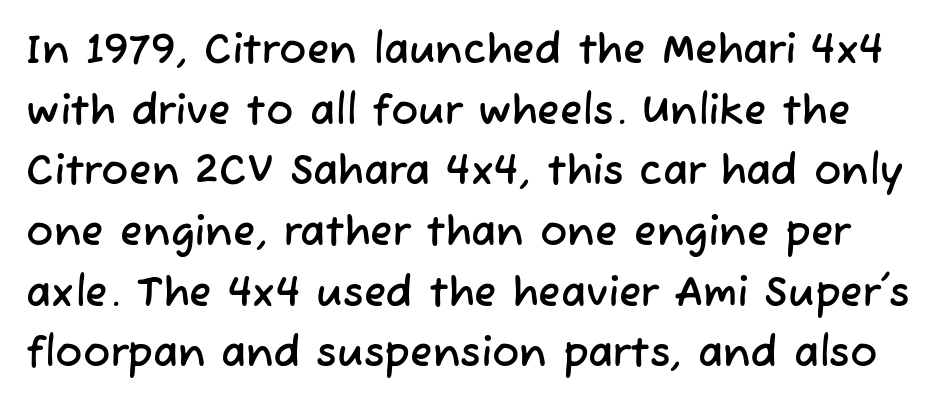
{"serif": "no", "width": "normal", "stroke_contrast": "low", "x_height": "medium", "monospaced": "no", "underline": "no", "line_spacing": "normal", "line_spacing_ratio": 1.48, "letter_spacing": "normal", "letter_spacing_em": 0.0, "glyph_px": 41}
